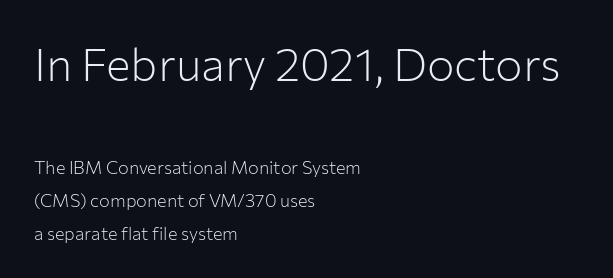
Q: Is the text bold? A: No.
Q: Is the text italic (slanted)? A: No, it is upright.
Q: Is the typeface a serif or a sans-serif typeface? A: Sans-serif.
Q: Is the text underlined? A: No.
Q: How is the paragraph aligned? A: Left-aligned.
Q: Is the spacing between letters normal or unusually wide? A: Normal.
Q: Which block of text is set in a larger size, the first (top) or the second (bottom)? A: The first (top) one.
Q: Width (condensed, normal, or wide)? A: Normal.
Q: Stroke contrast? A: Low.
Q: x-height? A: Medium.
Q: Monospaced? A: No.
